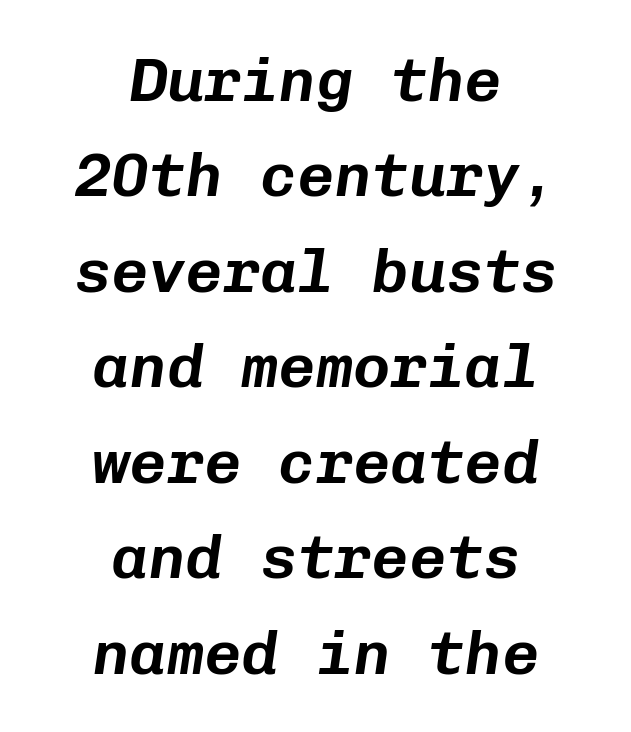
{"italic": "yes", "lean": "right", "slant_degrees": 8, "width": "normal", "stroke_contrast": "low", "x_height": "medium", "monospaced": "yes", "underline": "no", "align": "center", "line_spacing": "normal", "line_spacing_ratio": 1.54, "letter_spacing": "normal", "letter_spacing_em": 0.0, "glyph_px": 62}
